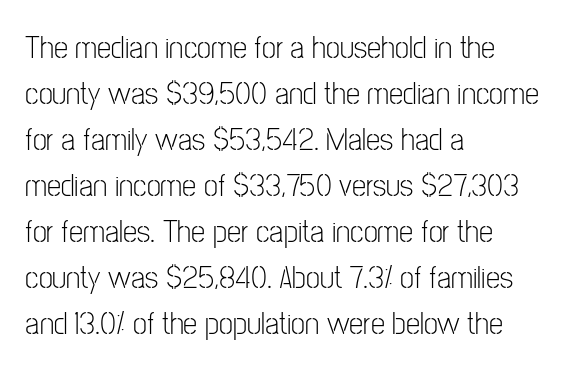
Q: Is the text bold? A: No.
Q: Is the text italic (slanted)? A: No, it is upright.
Q: Is the typeface a serif or a sans-serif typeface? A: Sans-serif.
Q: Is the text underlined? A: No.
Q: How is the paragraph aligned? A: Left-aligned.
Q: Is the spacing between letters normal or unusually wide? A: Normal.
Q: Is the spacing between lines tight, normal or loose? A: Normal.
Q: Width (condensed, normal, or wide)? A: Condensed.
Q: Stroke contrast? A: Low.
Q: x-height? A: Medium.
Q: Monospaced? A: No.
